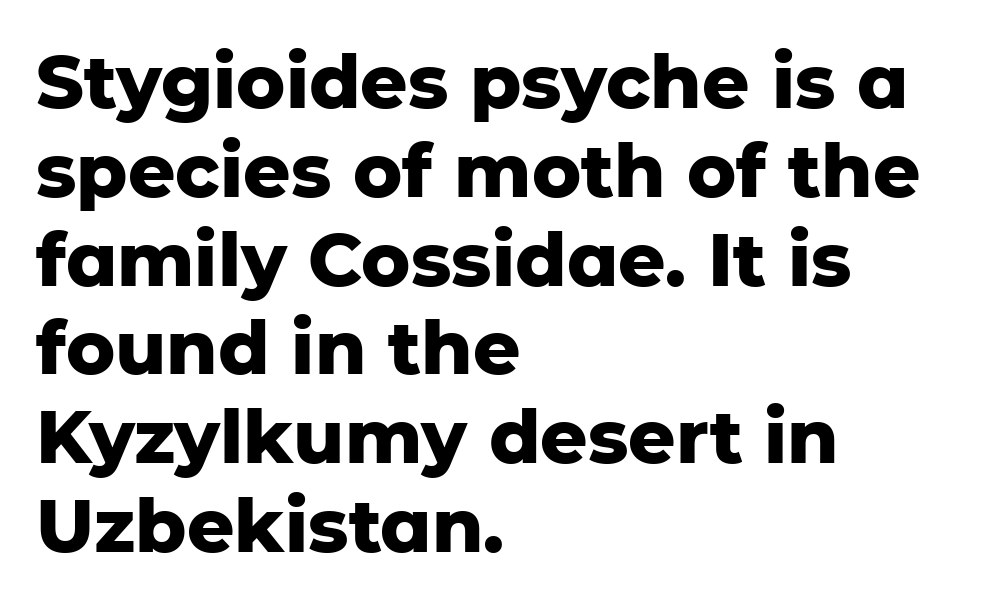
Q: Is the text bold? A: Yes.
Q: Is the text italic (slanted)? A: No, it is upright.
Q: Is the typeface a serif or a sans-serif typeface? A: Sans-serif.
Q: Is the text underlined? A: No.
Q: How is the paragraph aligned? A: Left-aligned.
Q: Is the spacing between letters normal or unusually wide? A: Normal.
Q: Width (condensed, normal, or wide)? A: Normal.
Q: Stroke contrast? A: Low.
Q: x-height? A: Medium.
Q: Monospaced? A: No.
